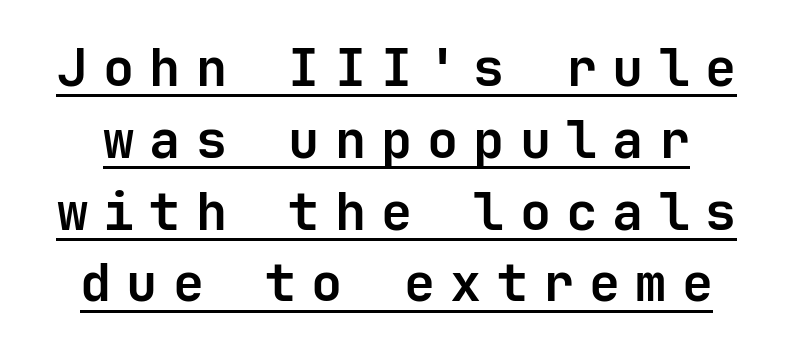
The image shows 52 px bold sans-serif type, upright, monospaced; set normal line spacing (1.38x), unusually wide letter spacing (+0.29 em), underlined; low stroke contrast and a medium x-height.
